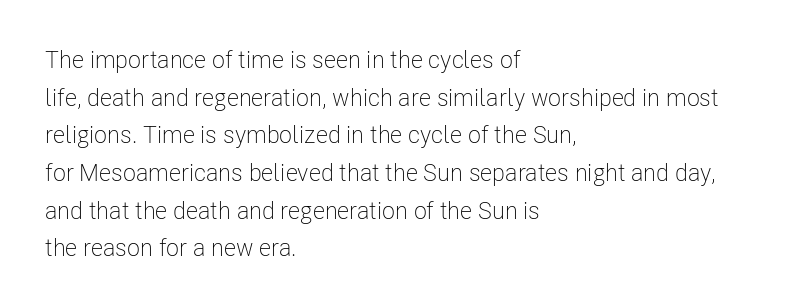
{"italic": "no", "bold": "no", "underline": "no", "align": "left", "line_spacing": "normal", "line_spacing_ratio": 1.57, "letter_spacing": "normal", "letter_spacing_em": 0.0, "glyph_px": 24}
